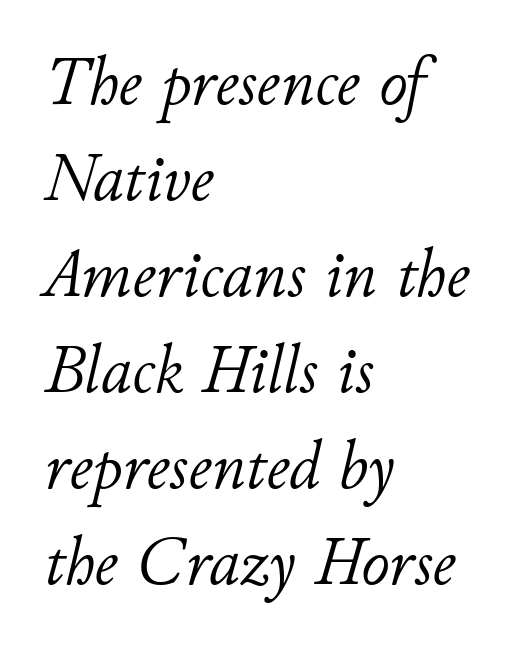
Q: Is the text bold? A: No.
Q: Is the text italic (slanted)? A: Yes, it leans right by about 11 degrees.
Q: Is the text underlined? A: No.
Q: How is the paragraph aligned? A: Left-aligned.
Q: Is the spacing between letters normal or unusually wide? A: Normal.
Q: Is the spacing between lines tight, normal or loose? A: Normal.
Q: Width (condensed, normal, or wide)? A: Normal.
Q: Stroke contrast? A: Low.
Q: x-height? A: Small.
Q: Monospaced? A: No.
